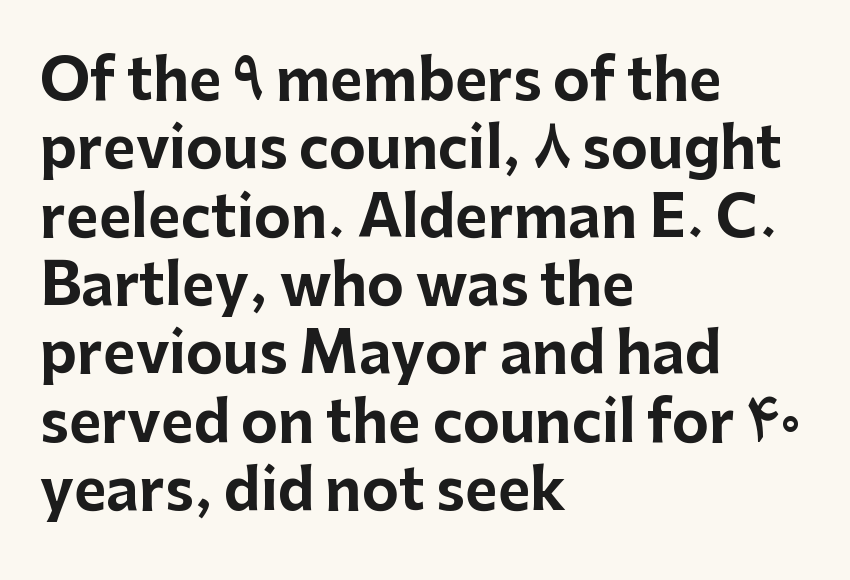
The image shows 56 px bold sans-serif type, upright; set left-aligned, line spacing 1.22x, normal letter spacing, not underlined; low stroke contrast and a medium x-height.
